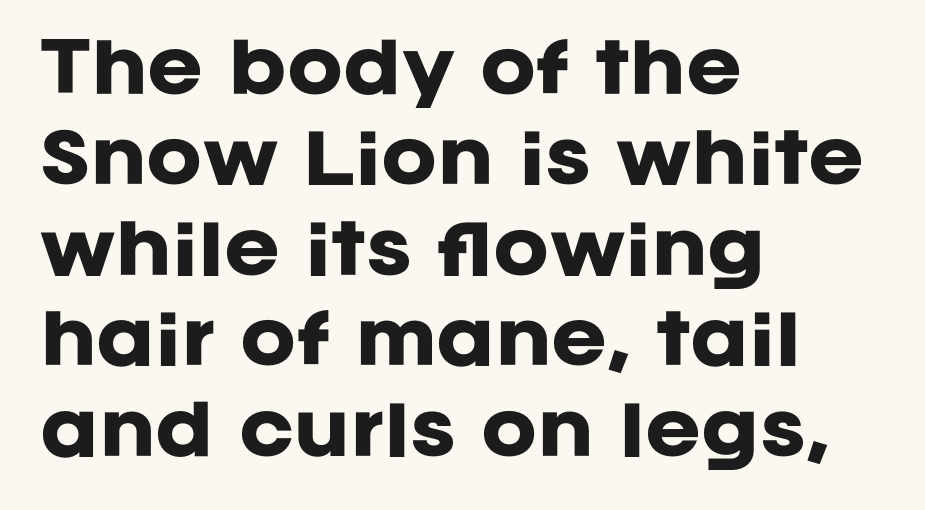
Q: Is the text bold? A: Yes.
Q: Is the text italic (slanted)? A: No, it is upright.
Q: Is the typeface a serif or a sans-serif typeface? A: Sans-serif.
Q: Is the text underlined? A: No.
Q: How is the paragraph aligned? A: Left-aligned.
Q: Is the spacing between letters normal or unusually wide? A: Normal.
Q: Is the spacing between lines tight, normal or loose? A: Normal.
Q: Width (condensed, normal, or wide)? A: Normal.
Q: Stroke contrast? A: Low.
Q: x-height? A: Large.
Q: Monospaced? A: No.
